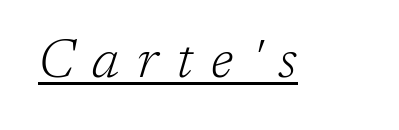
The image shows 53 px light serif type, italic (leaning right); set unusually wide letter spacing (+0.34 em), underlined; low stroke contrast and a medium x-height.
